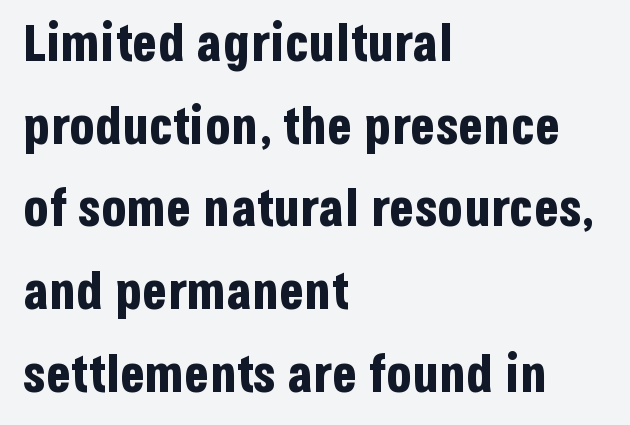
The image shows 52 px bold, condensed sans-serif type, upright; set left-aligned, normal line spacing (1.59x), normal letter spacing, not underlined; low stroke contrast and a large x-height.
